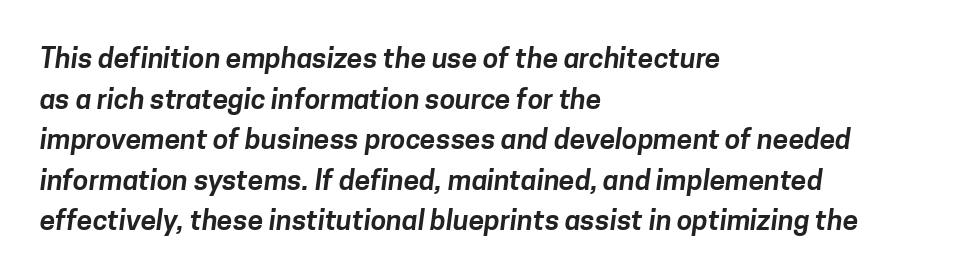
Q: Is the typeface a serif or a sans-serif typeface? A: Sans-serif.
Q: Is the text underlined? A: No.
Q: How is the paragraph aligned? A: Left-aligned.
Q: Is the spacing between letters normal or unusually wide? A: Normal.
Q: Is the spacing between lines tight, normal or loose? A: Normal.
Q: Width (condensed, normal, or wide)? A: Normal.
Q: Stroke contrast? A: Low.
Q: x-height? A: Medium.
Q: Monospaced? A: No.
